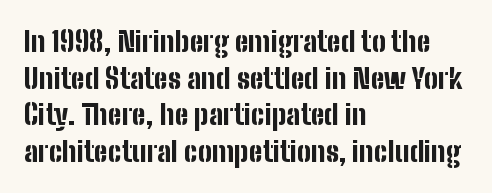
Q: Is the text bold? A: Yes.
Q: Is the text italic (slanted)? A: No, it is upright.
Q: Is the typeface a serif or a sans-serif typeface? A: Sans-serif.
Q: Is the text underlined? A: No.
Q: How is the paragraph aligned? A: Left-aligned.
Q: Is the spacing between letters normal or unusually wide? A: Normal.
Q: Is the spacing between lines tight, normal or loose? A: Normal.
Q: Width (condensed, normal, or wide)? A: Condensed.
Q: Stroke contrast? A: Low.
Q: x-height? A: Medium.
Q: Monospaced? A: No.
